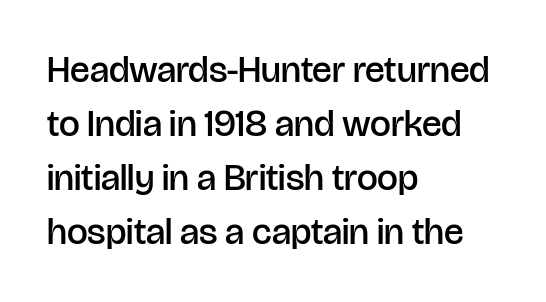
Q: Is the text bold? A: Semi-bold.
Q: Is the text italic (slanted)? A: No, it is upright.
Q: Is the typeface a serif or a sans-serif typeface? A: Sans-serif.
Q: Is the text underlined? A: No.
Q: How is the paragraph aligned? A: Left-aligned.
Q: Is the spacing between letters normal or unusually wide? A: Normal.
Q: Is the spacing between lines tight, normal or loose? A: Normal.
Q: Width (condensed, normal, or wide)? A: Normal.
Q: Stroke contrast? A: Low.
Q: x-height? A: Large.
Q: Monospaced? A: No.
